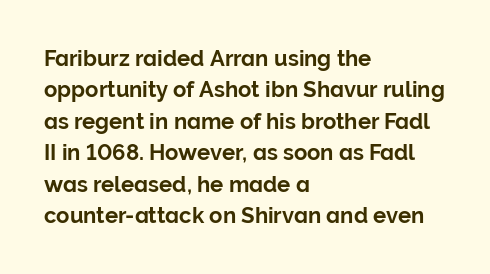
The image shows 22 px text type, upright; set left-aligned, normal line spacing (1.43x), normal letter spacing, not underlined.
